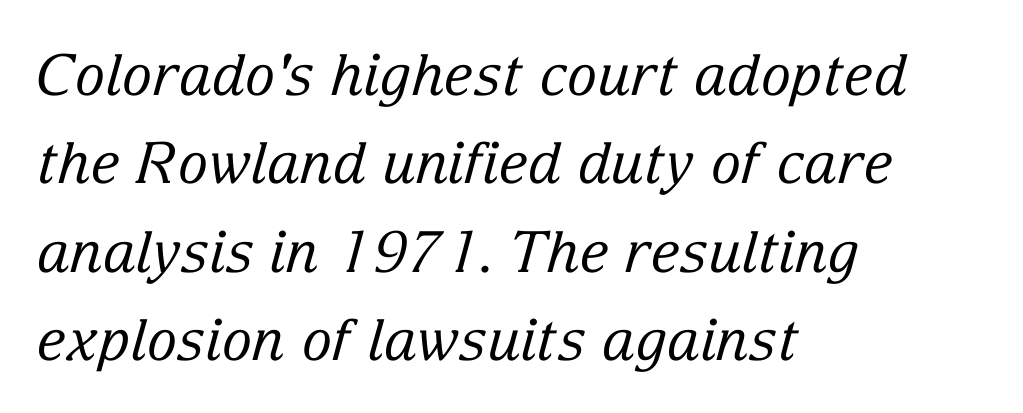
Q: Is the text bold? A: No.
Q: Is the text italic (slanted)? A: Yes, it leans right by about 15 degrees.
Q: Is the typeface a serif or a sans-serif typeface? A: Serif.
Q: Is the text underlined? A: No.
Q: How is the paragraph aligned? A: Left-aligned.
Q: Is the spacing between letters normal or unusually wide? A: Normal.
Q: Is the spacing between lines tight, normal or loose? A: Normal.
Q: Width (condensed, normal, or wide)? A: Normal.
Q: Stroke contrast? A: Low.
Q: x-height? A: Medium.
Q: Monospaced? A: No.
